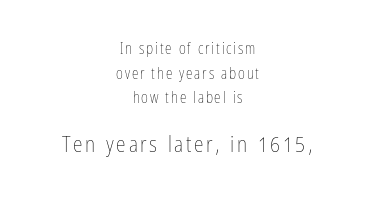
{"italic": "no", "bold": "no", "underline": "no", "align": "center", "line_spacing": "normal", "line_spacing_ratio": 1.65, "larger_block": "second", "size_ratio": 1.47, "glyph_px": 22}
